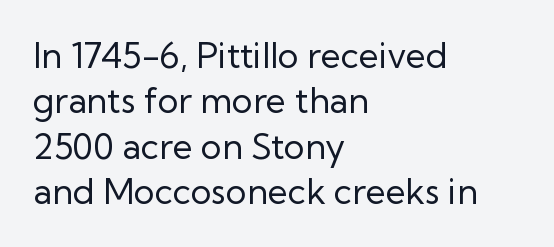
The image shows 35 px regular-weight sans-serif type, upright; set left-aligned, normal line spacing (1.3x), normal letter spacing, not underlined; low stroke contrast and a medium x-height.
